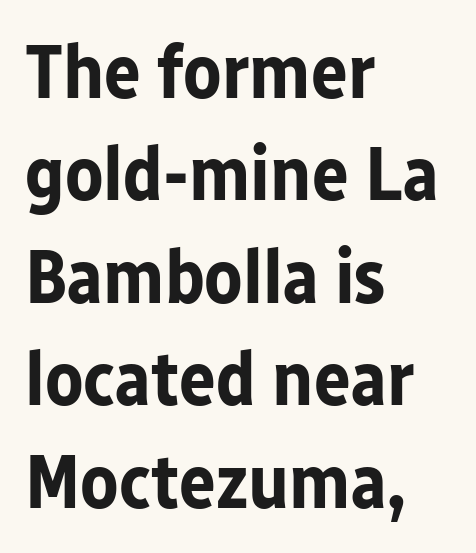
The image shows 77 px bold sans-serif type, upright; set left-aligned, normal line spacing (1.33x), normal letter spacing, not underlined; low stroke contrast and a medium x-height.
